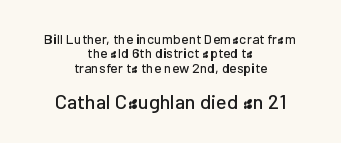
{"italic": "no", "underline": "no", "align": "center", "line_spacing": "tight", "line_spacing_ratio": 1.02, "letter_spacing": "normal", "letter_spacing_em": 0.0, "larger_block": "second", "size_ratio": 1.43, "glyph_px": 20}
